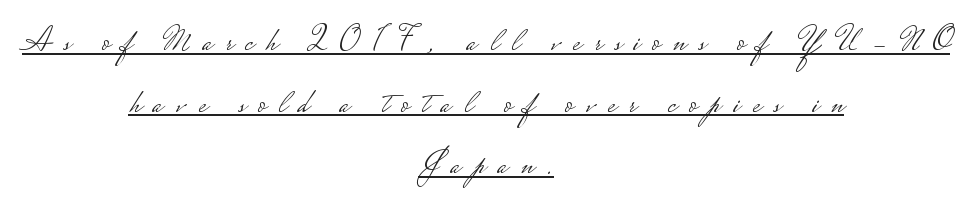
{"serif": "no", "bold": "no", "weight": "light", "width": "wide", "stroke_contrast": "low", "monospaced": "no", "underline": "yes", "align": "center", "line_spacing_ratio": 1.81, "letter_spacing": "wide", "letter_spacing_em": 0.37, "glyph_px": 34}
